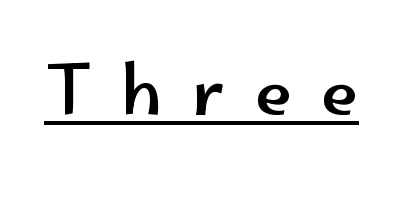
{"serif": "no", "italic": "no", "width": "wide", "stroke_contrast": "low", "x_height": "small", "monospaced": "no", "underline": "yes", "letter_spacing": "wide", "letter_spacing_em": 0.44, "glyph_px": 67}
